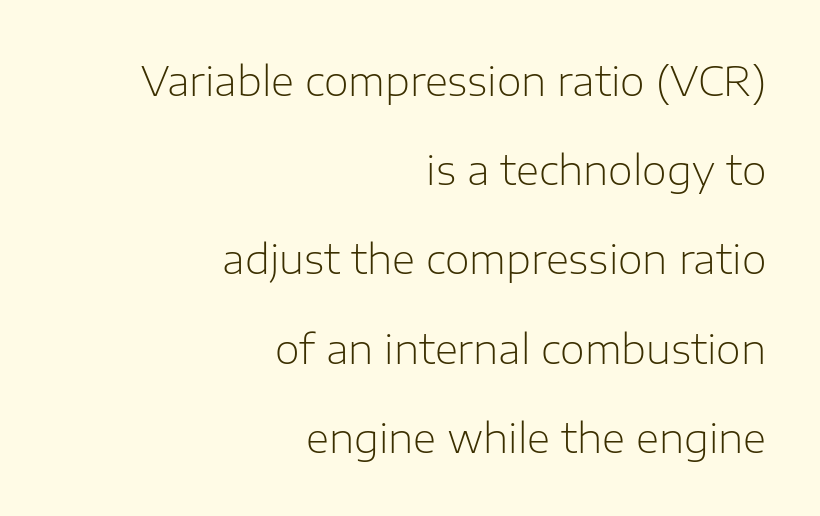
{"serif": "no", "italic": "no", "bold": "no", "weight": "light", "width": "normal", "stroke_contrast": "low", "x_height": "medium", "monospaced": "no", "underline": "no", "align": "right", "line_spacing": "loose", "line_spacing_ratio": 2.23, "letter_spacing": "normal", "letter_spacing_em": 0.0, "glyph_px": 40}
